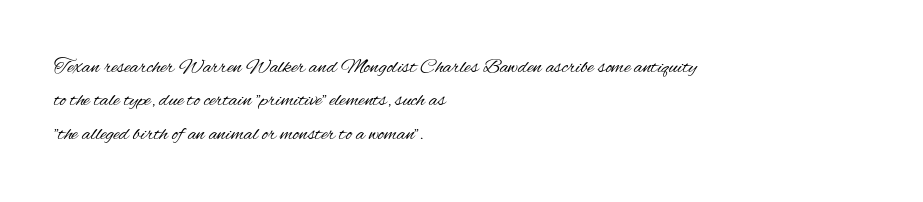
How would I describe the line gaps? Plain and ordinary. Weight: in the light-to-regular range. The type is set solid horizontally, with unmodified tracking. The lines are quadded left.
